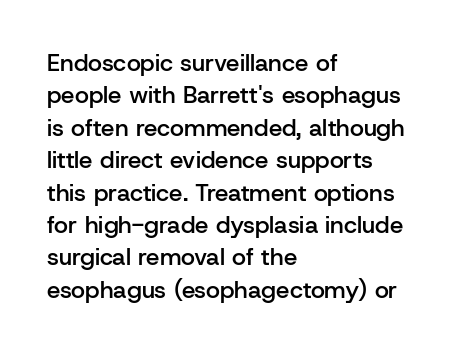
Q: Is the text bold? A: Semi-bold.
Q: Is the text italic (slanted)? A: No, it is upright.
Q: Is the text underlined? A: No.
Q: How is the paragraph aligned? A: Left-aligned.
Q: Is the spacing between letters normal or unusually wide? A: Normal.
Q: Is the spacing between lines tight, normal or loose? A: Normal.
